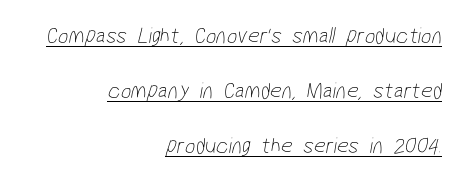
Q: Is the text bold? A: No.
Q: Is the text underlined? A: Yes.
Q: How is the paragraph aligned? A: Right-aligned.
Q: Is the spacing between letters normal or unusually wide? A: Normal.
Q: Is the spacing between lines tight, normal or loose? A: Loose.
